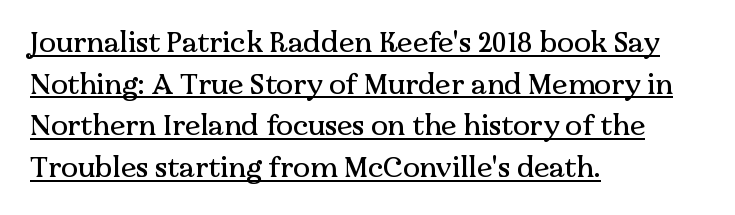
The rendering keeps characters at their native spacing. Vertically, the passage feels balanced, rows spaced as you'd expect. Do the characters align in a grid? No, the font is proportional. The paragraph has a hard left edge and a soft right edge. The specimen reads as upright at a glance.
